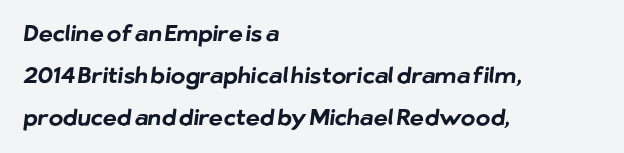
{"bold": "yes", "underline": "no", "align": "left", "line_spacing": "loose", "line_spacing_ratio": 1.9, "letter_spacing": "normal", "letter_spacing_em": 0.0, "glyph_px": 22}
